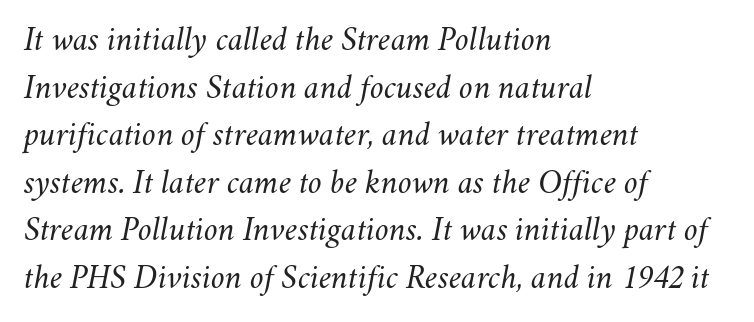
{"italic": "yes", "lean": "right", "slant_degrees": 11, "bold": "no", "weight": "light", "width": "normal", "stroke_contrast": "medium", "x_height": "small", "monospaced": "no", "underline": "no", "align": "left", "line_spacing": "normal", "line_spacing_ratio": 1.36, "letter_spacing": "normal", "letter_spacing_em": 0.0, "glyph_px": 35}
